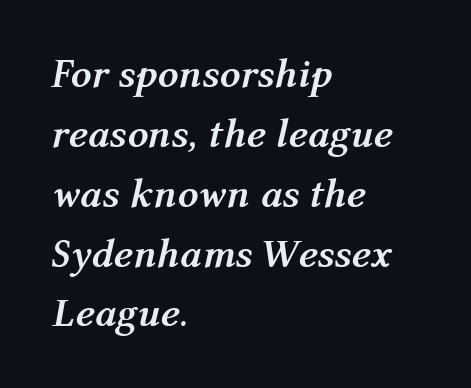
Q: Is the text bold? A: Yes.
Q: Is the text italic (slanted)? A: Yes, it leans right by about 12 degrees.
Q: Is the text underlined? A: No.
Q: How is the paragraph aligned? A: Left-aligned.
Q: Is the spacing between letters normal or unusually wide? A: Normal.
Q: Is the spacing between lines tight, normal or loose? A: Normal.
Q: Width (condensed, normal, or wide)? A: Normal.
Q: Stroke contrast? A: Medium.
Q: x-height? A: Medium.
Q: Monospaced? A: No.
